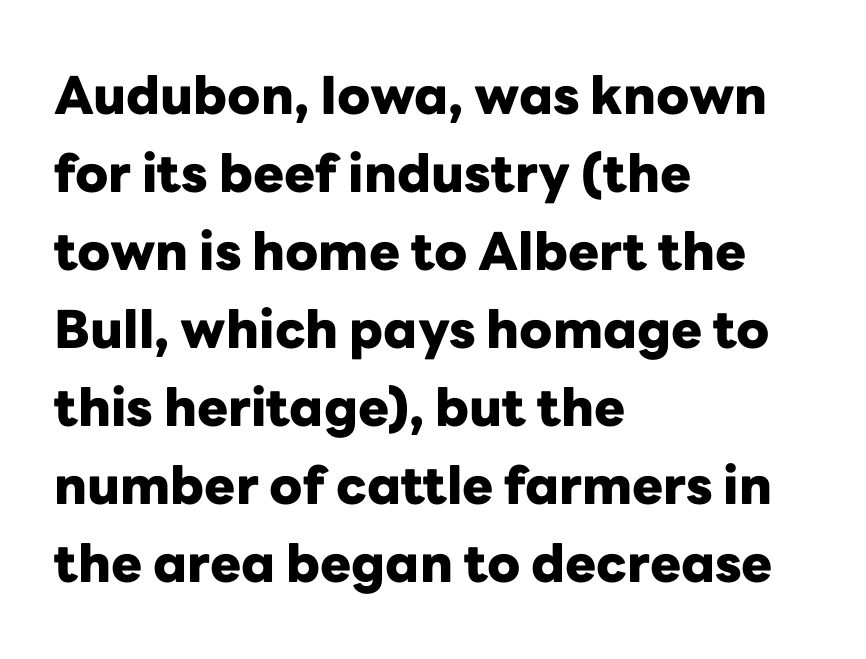
The image shows 52 px heavy sans-serif type, upright; set left-aligned, normal line spacing (1.5x), normal letter spacing, not underlined; low stroke contrast and a medium x-height.
